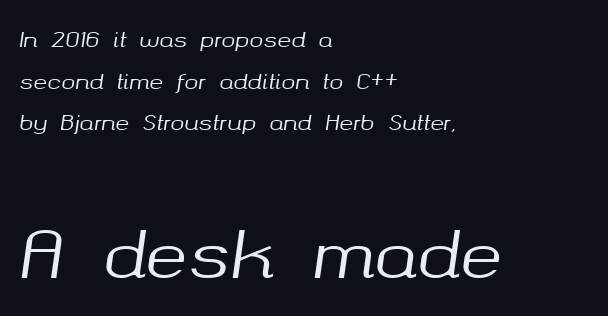
The image shows 64 px text type, italic (leaning right); set left-aligned, loose line spacing (1.98x), normal letter spacing, not underlined; the second (bottom) block is 3.05x larger; medium stroke contrast and a medium x-height.
